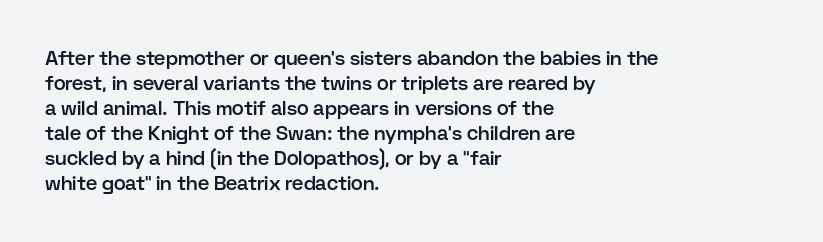
Q: Is the text bold? A: Semi-bold.
Q: Is the text italic (slanted)? A: No, it is upright.
Q: Is the text underlined? A: No.
Q: How is the paragraph aligned? A: Left-aligned.
Q: Is the spacing between letters normal or unusually wide? A: Normal.
Q: Is the spacing between lines tight, normal or loose? A: Normal.
